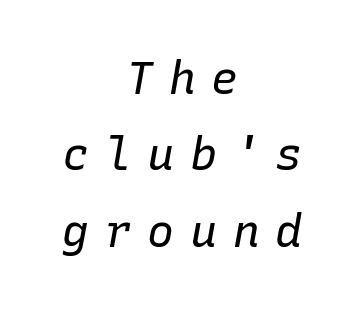
Q: Is the text bold? A: No.
Q: Is the text italic (slanted)? A: Yes, it leans right by about 10 degrees.
Q: Is the text underlined? A: No.
Q: How is the paragraph aligned? A: Centered.
Q: Is the spacing between letters normal or unusually wide? A: Unusually wide.
Q: Is the spacing between lines tight, normal or loose? A: Normal.
Q: Width (condensed, normal, or wide)? A: Normal.
Q: Stroke contrast? A: Low.
Q: x-height? A: Medium.
Q: Monospaced? A: Yes.
